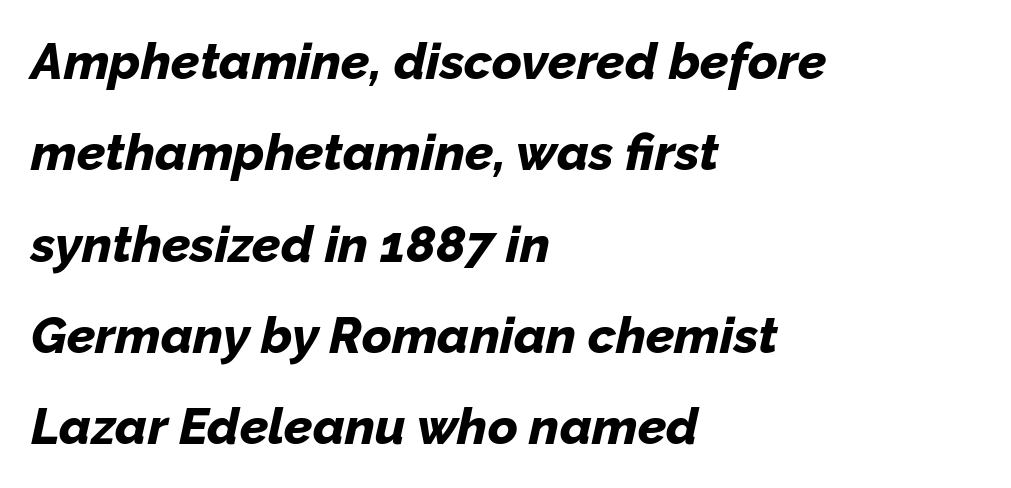
Q: Is the text bold? A: Yes.
Q: Is the text italic (slanted)? A: Yes, it leans right by about 12 degrees.
Q: Is the text underlined? A: No.
Q: How is the paragraph aligned? A: Left-aligned.
Q: Is the spacing between letters normal or unusually wide? A: Normal.
Q: Width (condensed, normal, or wide)? A: Normal.
Q: Stroke contrast? A: Low.
Q: x-height? A: Medium.
Q: Monospaced? A: No.
